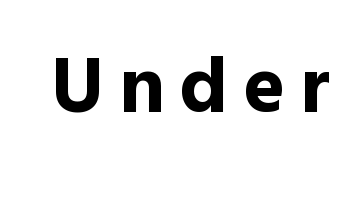
Q: Is the text bold? A: Yes.
Q: Is the text italic (slanted)? A: No, it is upright.
Q: Is the typeface a serif or a sans-serif typeface? A: Sans-serif.
Q: Is the text underlined? A: No.
Q: Width (condensed, normal, or wide)? A: Normal.
Q: x-height? A: Medium.
Q: Monospaced? A: No.
